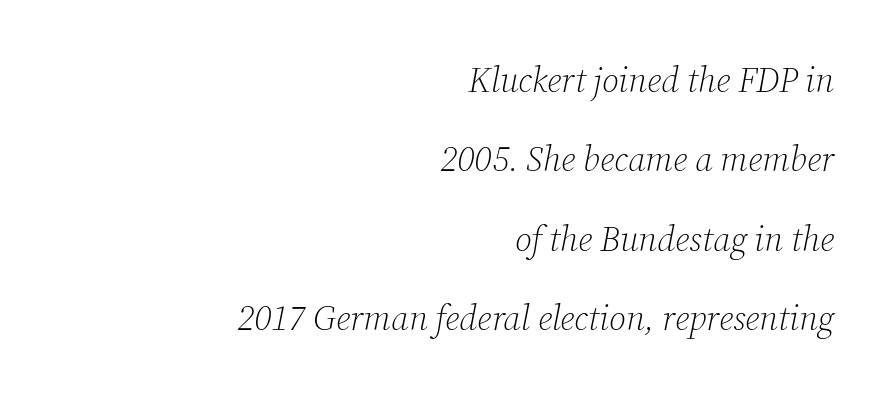
The image shows 35 px light serif type, italic (leaning right); set right-aligned, loose line spacing (2.27x), normal letter spacing, not underlined; low stroke contrast and a medium x-height.
